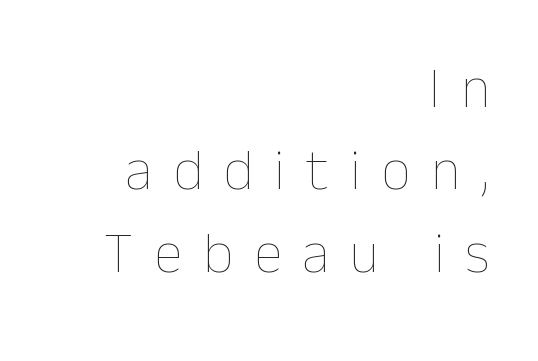
Q: Is the text bold? A: No.
Q: Is the text italic (slanted)? A: No, it is upright.
Q: Is the text underlined? A: No.
Q: How is the paragraph aligned? A: Right-aligned.
Q: Is the spacing between letters normal or unusually wide? A: Unusually wide.
Q: Is the spacing between lines tight, normal or loose? A: Normal.
Q: Width (condensed, normal, or wide)? A: Normal.
Q: Stroke contrast? A: Low.
Q: x-height? A: Medium.
Q: Monospaced? A: No.
